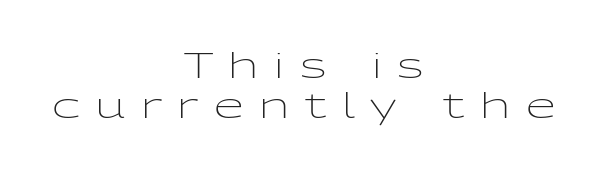
{"serif": "no", "italic": "no", "bold": "no", "weight": "light", "width": "wide", "stroke_contrast": "low", "x_height": "medium", "monospaced": "no", "underline": "no", "align": "center", "line_spacing_ratio": 1.19, "letter_spacing": "wide", "letter_spacing_em": 0.46, "glyph_px": 34}
